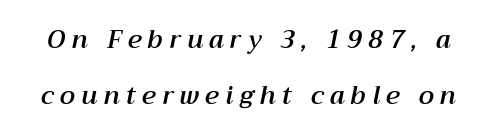
The baseline area is clear. The letters are slanted; this is an italic face. A typesetter would call this leading open, well beyond the default. Observe the wide spacing: letters keep a clear distance from each other.
